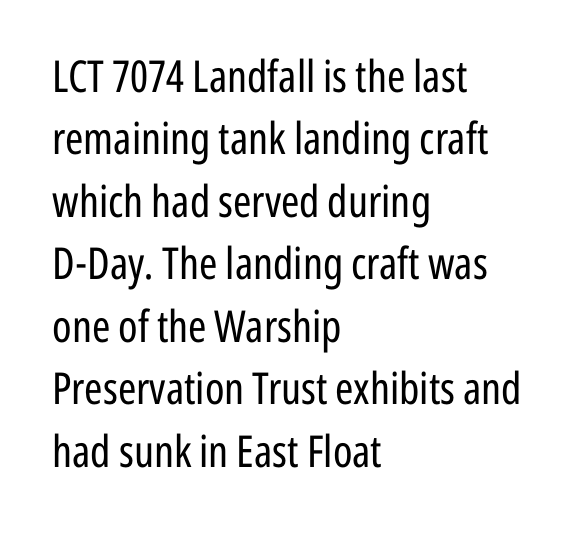
{"serif": "no", "italic": "no", "bold": "no", "weight": "regular", "width": "condensed", "stroke_contrast": "low", "x_height": "medium", "monospaced": "no", "underline": "no", "align": "left", "line_spacing": "normal", "line_spacing_ratio": 1.42, "letter_spacing": "normal", "letter_spacing_em": 0.0, "glyph_px": 44}
